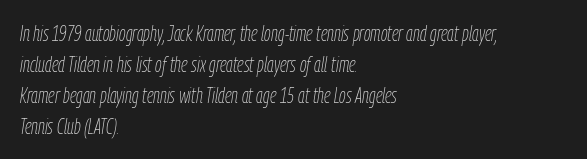
{"italic": "yes", "lean": "right", "slant_degrees": 9, "bold": "no", "underline": "no", "align": "left", "line_spacing": "normal", "line_spacing_ratio": 1.47, "letter_spacing": "normal", "letter_spacing_em": 0.0, "glyph_px": 21}
